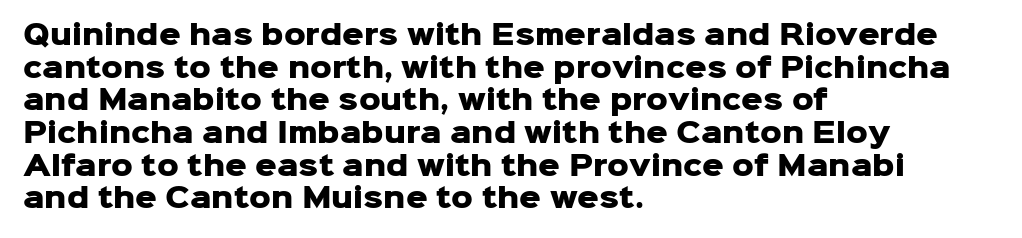
Q: Is the text bold? A: Yes.
Q: Is the text italic (slanted)? A: No, it is upright.
Q: Is the text underlined? A: No.
Q: How is the paragraph aligned? A: Left-aligned.
Q: Is the spacing between letters normal or unusually wide? A: Normal.
